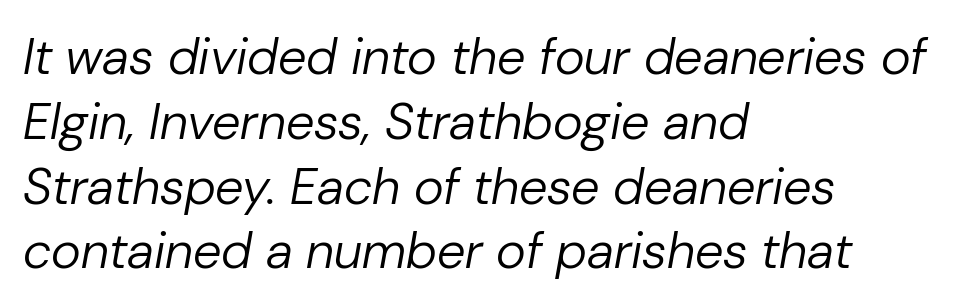
Designer's note — italics engaged. This rendering features lettering with no underline. Every row of glyphs begins at an identical x-position on the left. Interline gaps are of average width in this sample. Proportional: the letters do not fall into vertical columns. Unbolded letterforms with no extra heft.
